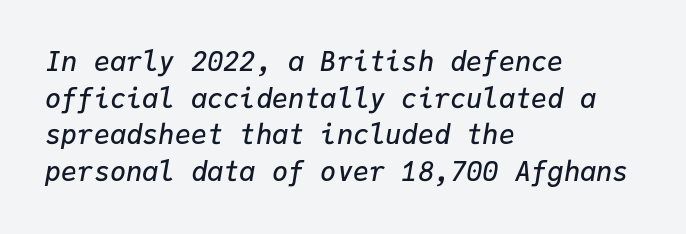
Q: Is the text bold? A: Semi-bold.
Q: Is the text italic (slanted)? A: Yes, it leans right by about 9 degrees.
Q: Is the text underlined? A: No.
Q: How is the paragraph aligned? A: Left-aligned.
Q: Is the spacing between letters normal or unusually wide? A: Normal.
Q: Is the spacing between lines tight, normal or loose? A: Normal.
